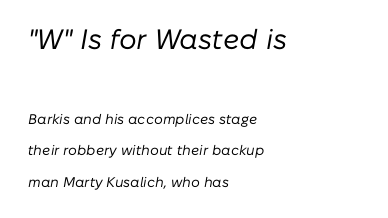
Q: Is the text bold? A: No.
Q: Is the text italic (slanted)? A: Yes, it leans right by about 10 degrees.
Q: Is the text underlined? A: No.
Q: How is the paragraph aligned? A: Left-aligned.
Q: Is the spacing between letters normal or unusually wide? A: Normal.
Q: Is the spacing between lines tight, normal or loose? A: Loose.
Q: Which block of text is set in a larger size, the first (top) or the second (bottom)? A: The first (top) one.
Q: Width (condensed, normal, or wide)? A: Normal.
Q: Stroke contrast? A: Low.
Q: x-height? A: Medium.
Q: Monospaced? A: No.
